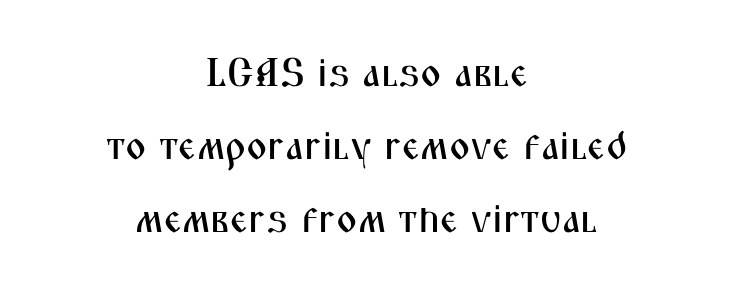
{"serif": "no", "italic": "no", "width": "condensed", "stroke_contrast": "medium", "x_height": "medium", "monospaced": "no", "underline": "no", "align": "center", "line_spacing_ratio": 1.83, "letter_spacing": "normal", "letter_spacing_em": 0.0, "glyph_px": 40}
